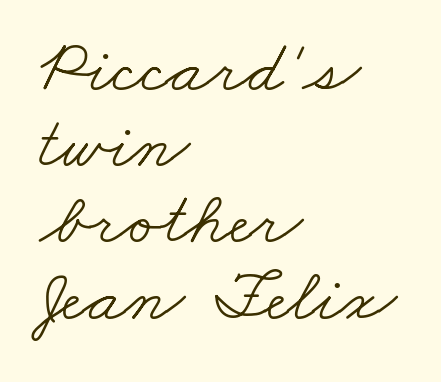
Q: Is the text bold? A: No.
Q: Is the typeface a serif or a sans-serif typeface? A: Serif.
Q: Is the text underlined? A: No.
Q: How is the paragraph aligned? A: Left-aligned.
Q: Is the spacing between letters normal or unusually wide? A: Normal.
Q: Is the spacing between lines tight, normal or loose? A: Tight.
Q: Width (condensed, normal, or wide)? A: Wide.
Q: Stroke contrast? A: Low.
Q: x-height? A: Small.
Q: Monospaced? A: No.
